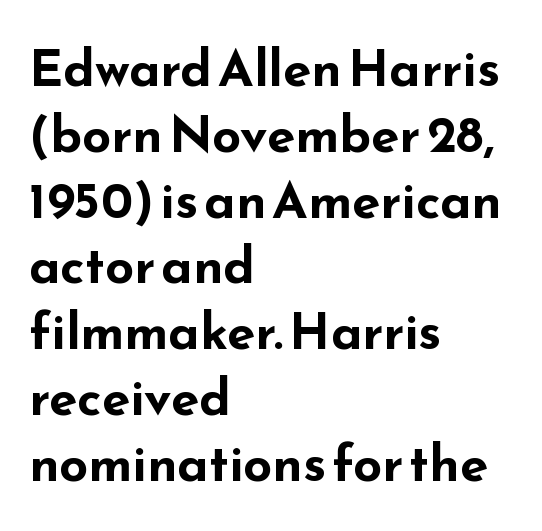
The horizontal fit of the characters is conventional and even. Are there feet on the stems? There aren't — it's a sans. How heavy is the stroke? Heavy — this is a bold. Character widths vary here, with narrow letters taking less room than wide ones. These lines were composed using upright roman letters.
